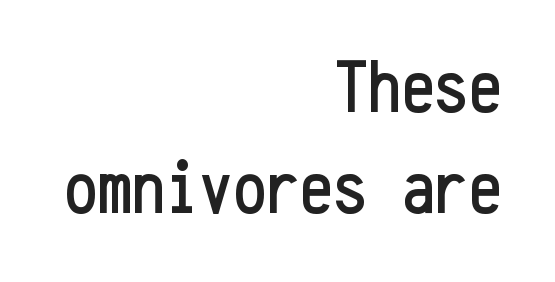
Q: Is the text italic (slanted)? A: No, it is upright.
Q: Is the typeface a serif or a sans-serif typeface? A: Sans-serif.
Q: Is the text underlined? A: No.
Q: How is the paragraph aligned? A: Right-aligned.
Q: Is the spacing between letters normal or unusually wide? A: Normal.
Q: Is the spacing between lines tight, normal or loose? A: Normal.
Q: Width (condensed, normal, or wide)? A: Condensed.
Q: Stroke contrast? A: Low.
Q: x-height? A: Medium.
Q: Monospaced? A: Yes.
